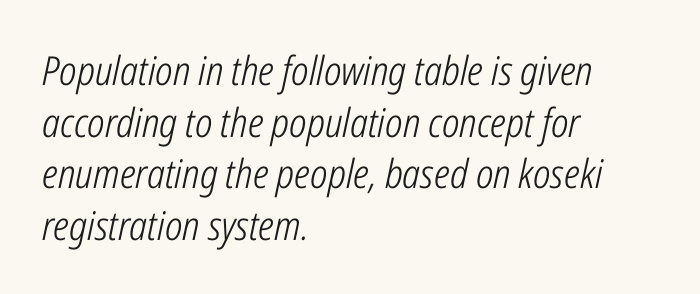
Q: Is the text bold? A: No.
Q: Is the text italic (slanted)? A: Yes, it leans right by about 12 degrees.
Q: Is the text underlined? A: No.
Q: How is the paragraph aligned? A: Left-aligned.
Q: Is the spacing between letters normal or unusually wide? A: Normal.
Q: Is the spacing between lines tight, normal or loose? A: Normal.
Q: Width (condensed, normal, or wide)? A: Condensed.
Q: Stroke contrast? A: Low.
Q: x-height? A: Medium.
Q: Monospaced? A: No.
